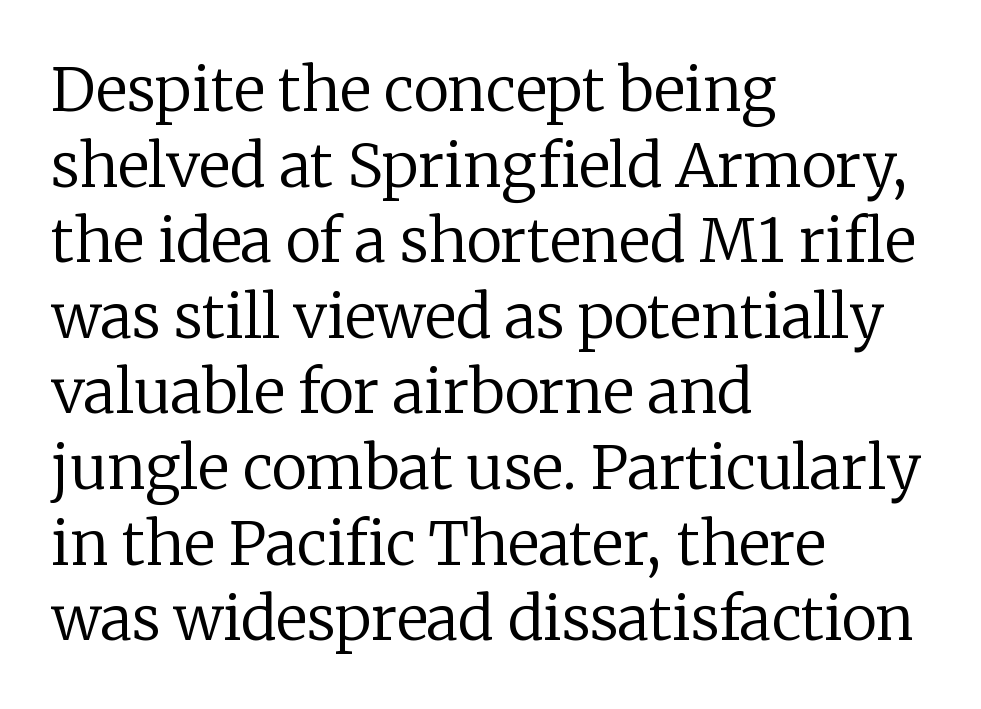
Q: Is the text bold? A: No.
Q: Is the text italic (slanted)? A: No, it is upright.
Q: Is the typeface a serif or a sans-serif typeface? A: Serif.
Q: Is the text underlined? A: No.
Q: How is the paragraph aligned? A: Left-aligned.
Q: Is the spacing between letters normal or unusually wide? A: Normal.
Q: Is the spacing between lines tight, normal or loose? A: Normal.
Q: Width (condensed, normal, or wide)? A: Normal.
Q: Stroke contrast? A: Low.
Q: x-height? A: Medium.
Q: Monospaced? A: No.
